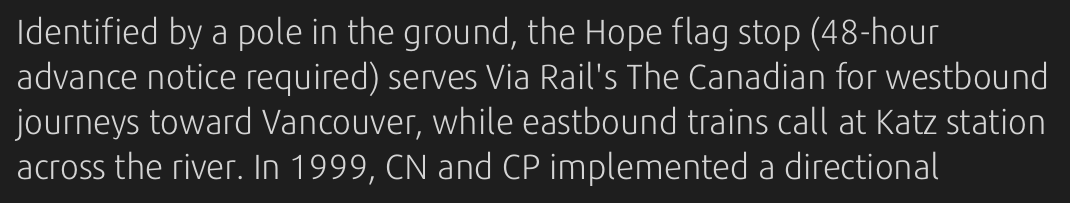
The image shows 35 px light sans-serif type, upright; set left-aligned, normal line spacing (1.29x), normal letter spacing, not underlined; low stroke contrast and a medium x-height.
